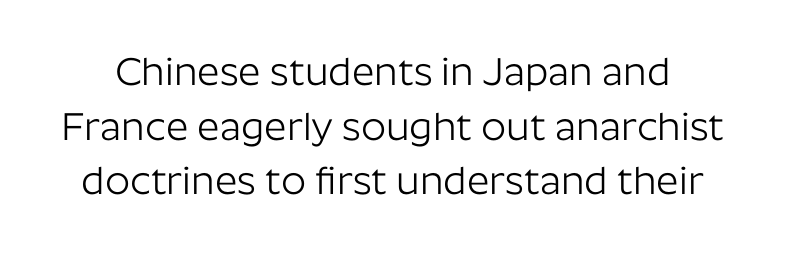
The image shows 39 px light sans-serif type, upright; set normal line spacing (1.4x), normal letter spacing, not underlined; low stroke contrast and a medium x-height.
